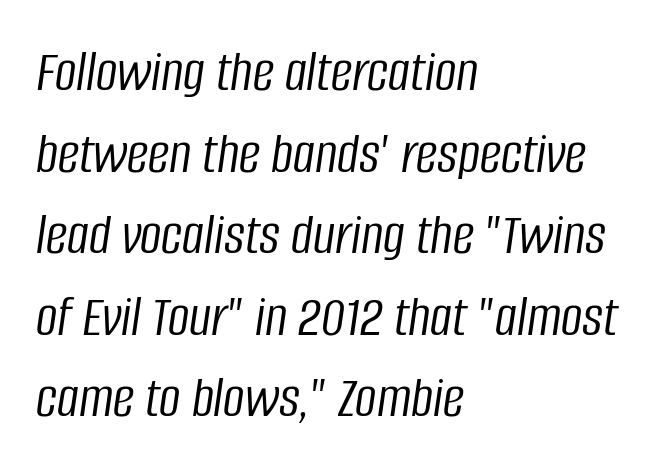
Q: Is the text bold? A: No.
Q: Is the text italic (slanted)? A: Yes, it leans right by about 8 degrees.
Q: Is the text underlined? A: No.
Q: How is the paragraph aligned? A: Left-aligned.
Q: Is the spacing between letters normal or unusually wide? A: Normal.
Q: Is the spacing between lines tight, normal or loose? A: Normal.
Q: Width (condensed, normal, or wide)? A: Condensed.
Q: Stroke contrast? A: Low.
Q: x-height? A: Large.
Q: Monospaced? A: No.
